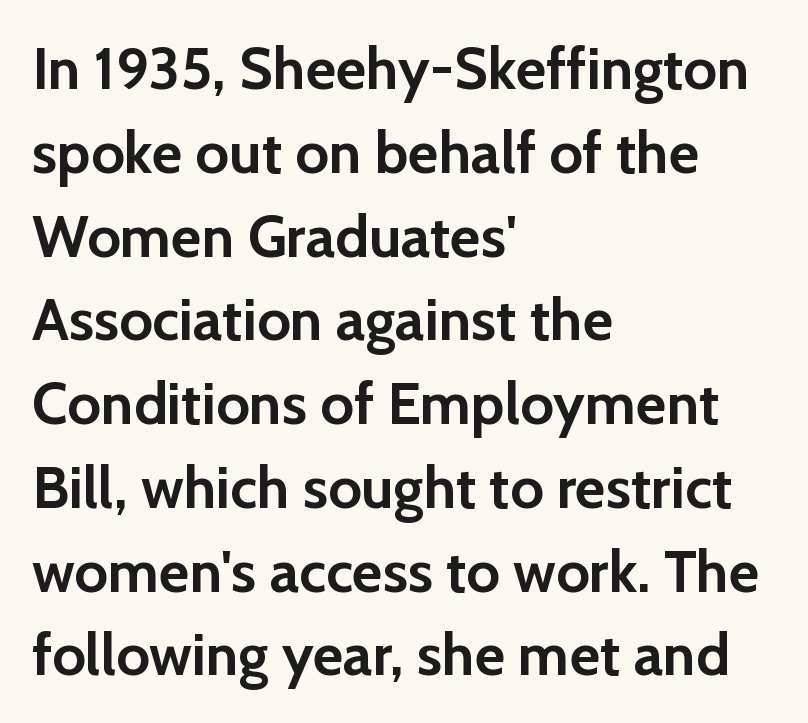
Q: Is the text bold? A: Yes.
Q: Is the text italic (slanted)? A: No, it is upright.
Q: Is the typeface a serif or a sans-serif typeface? A: Sans-serif.
Q: Is the text underlined? A: No.
Q: How is the paragraph aligned? A: Left-aligned.
Q: Is the spacing between letters normal or unusually wide? A: Normal.
Q: Is the spacing between lines tight, normal or loose? A: Normal.
Q: Width (condensed, normal, or wide)? A: Normal.
Q: Stroke contrast? A: Low.
Q: x-height? A: Medium.
Q: Monospaced? A: No.
